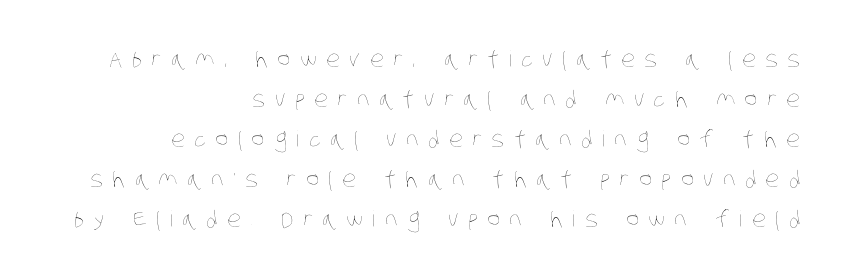
{"bold": "no", "underline": "no", "align": "right", "line_spacing_ratio": 1.82, "letter_spacing": "wide", "letter_spacing_em": 0.43, "glyph_px": 22}
